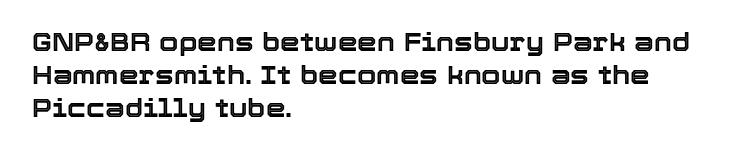
The image shows 25 px text type, upright; set left-aligned, normal line spacing (1.32x), normal letter spacing, not underlined.
